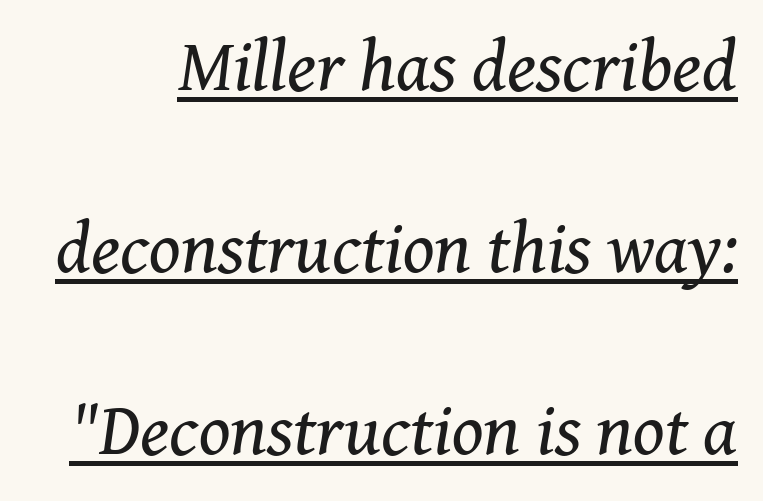
The image shows 73 px regular-weight serif type, italic (leaning right); set loose line spacing (2.49x), normal letter spacing, underlined; medium stroke contrast and a medium x-height.
